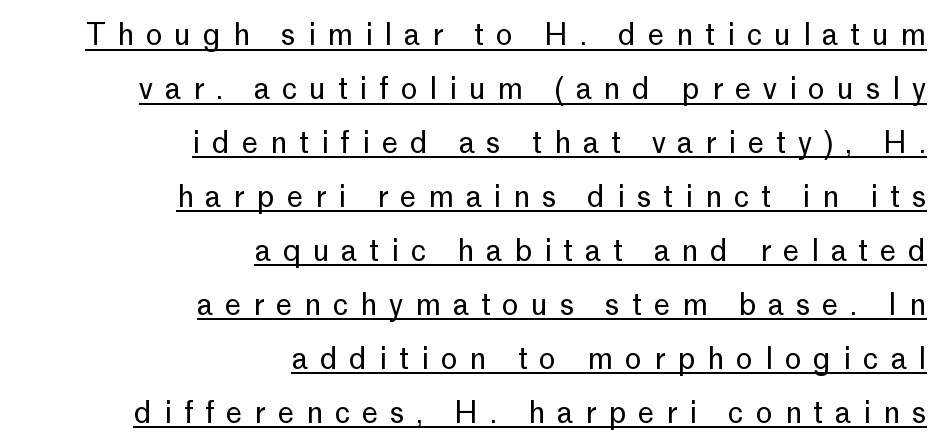
This rendering employs a face without finishing strokes, i.e., a sans-serif. Varying glyph widths throughout — classic text-font behaviour. Each word looks stretched out because of the extra space between its letters. Each line ends at the same right margin while the left side varies. Weight class: somewhere from thin through regular.
